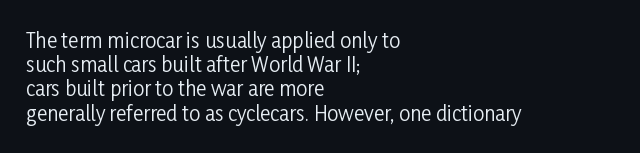
Tall strokes in this sample are plumb rather than angled. Decoration check: the copy has no underline. Words appear dense and cohesive because spacing is normal. The typesetter chose a ragged-right arrangement here.
